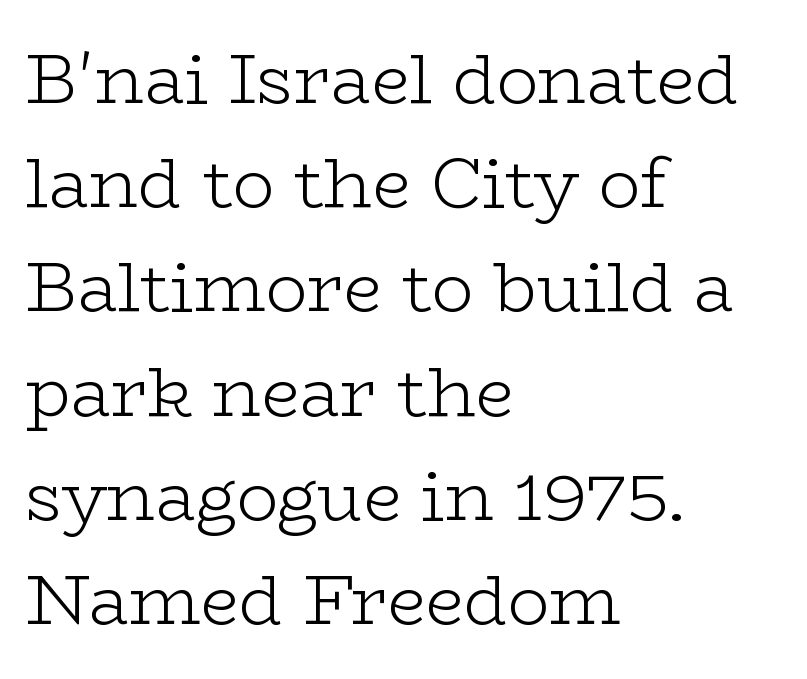
The image shows 69 px light, wide serif type, upright; set left-aligned, normal line spacing (1.51x), normal letter spacing, not underlined; low stroke contrast and a medium x-height.
